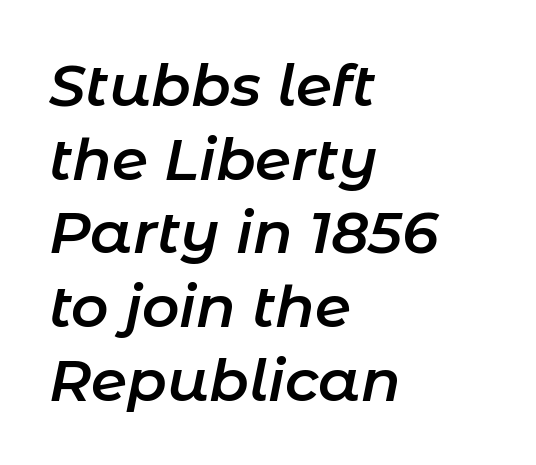
The lines in this sample share a left origin and differ only in where they stop. Bold? Not quite — semibold, heavier than regular but stopping short. The passage shown has conventional tracking throughout. There's an unmistakable incline to the writing here. Looks like regular typesetting: each glyph gets only the width it needs. Underlining? Definitely not there.
